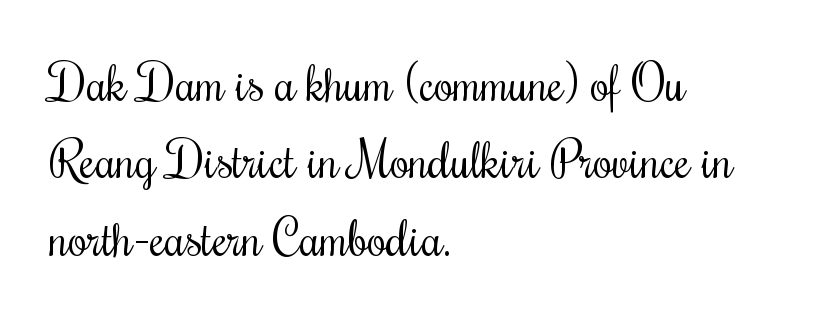
Q: Is the text bold? A: No.
Q: Is the text italic (slanted)? A: Yes.
Q: Is the typeface a serif or a sans-serif typeface? A: Serif.
Q: Is the text underlined? A: No.
Q: How is the paragraph aligned? A: Left-aligned.
Q: Is the spacing between letters normal or unusually wide? A: Normal.
Q: Is the spacing between lines tight, normal or loose? A: Normal.
Q: Width (condensed, normal, or wide)? A: Condensed.
Q: Stroke contrast? A: Medium.
Q: x-height? A: Small.
Q: Monospaced? A: No.
